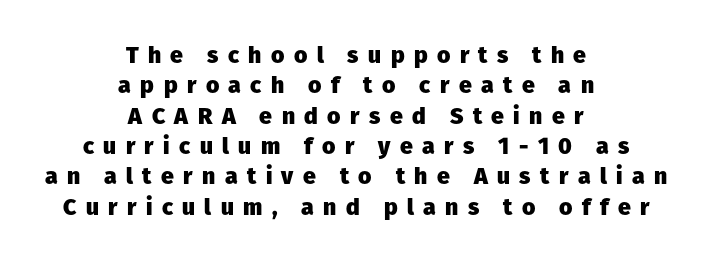
Q: Is the text bold? A: Yes.
Q: Is the text italic (slanted)? A: No, it is upright.
Q: Is the text underlined? A: No.
Q: How is the paragraph aligned? A: Centered.
Q: Is the spacing between letters normal or unusually wide? A: Unusually wide.
Q: Is the spacing between lines tight, normal or loose? A: Normal.
